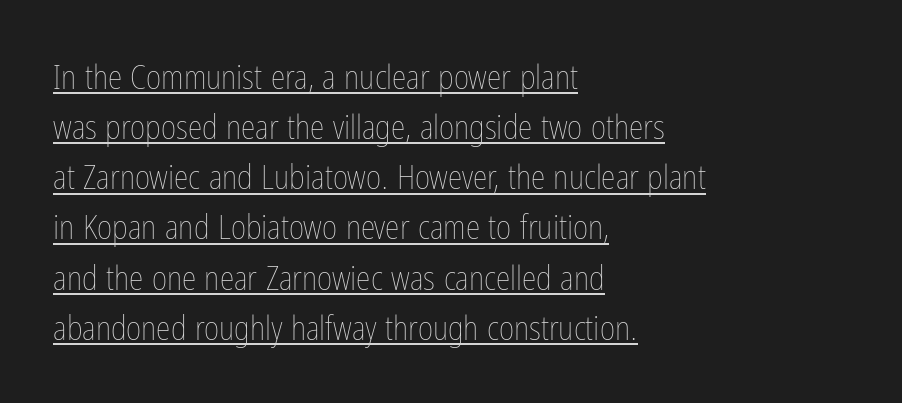
The image shows 33 px thin, condensed type, upright; set left-aligned, normal line spacing (1.52x), normal letter spacing, underlined; low stroke contrast and a medium x-height.
